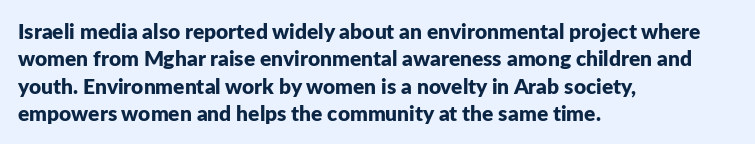
The image shows 21 px bold type, upright; set left-aligned, normal line spacing (1.3x), normal letter spacing, not underlined.
